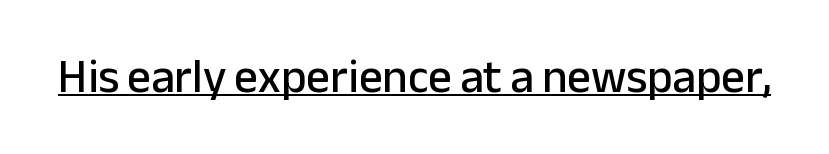
{"serif": "no", "italic": "no", "width": "normal", "stroke_contrast": "low", "x_height": "medium", "monospaced": "no", "underline": "yes", "letter_spacing": "normal", "letter_spacing_em": 0.0, "glyph_px": 47}
